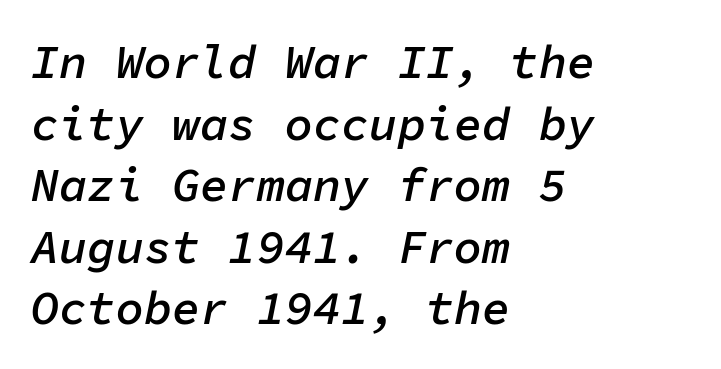
No word sits above an underline. This sample keeps an unexceptional amount of space between lines. A bit beefed up — I'd call it semibold rather than bold. Is this a fixed-width face? Yes — each glyph sits in an identical cell. Yep, that's italic — everything's leaning. The rendering keeps characters at their native spacing.
